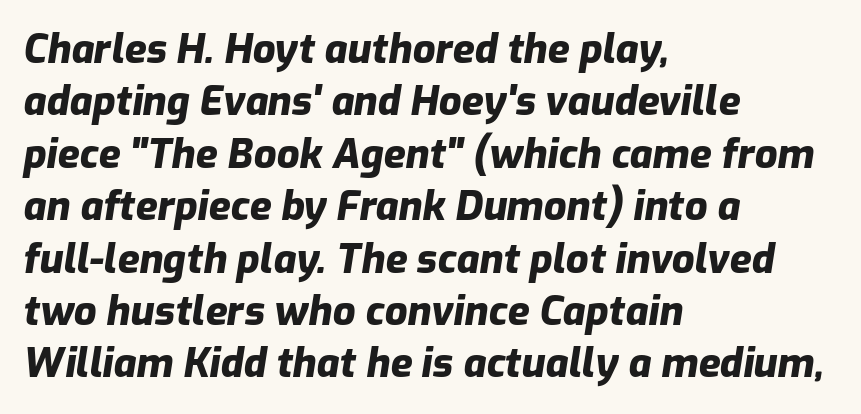
Q: Is the text bold? A: Yes.
Q: Is the text italic (slanted)? A: Yes, it leans right by about 9 degrees.
Q: Is the text underlined? A: No.
Q: How is the paragraph aligned? A: Left-aligned.
Q: Is the spacing between letters normal or unusually wide? A: Normal.
Q: Is the spacing between lines tight, normal or loose? A: Normal.
Q: Width (condensed, normal, or wide)? A: Normal.
Q: Stroke contrast? A: Low.
Q: x-height? A: Medium.
Q: Monospaced? A: No.
